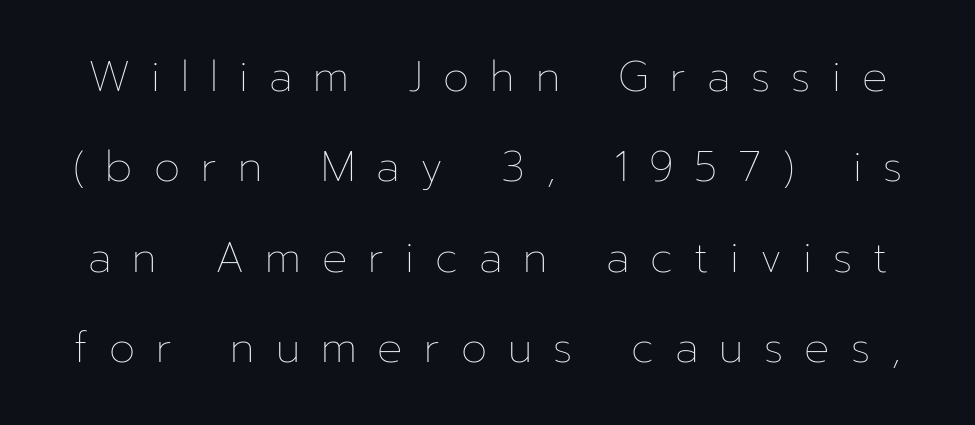
Q: Is the text bold? A: No.
Q: Is the text italic (slanted)? A: No, it is upright.
Q: Is the text underlined? A: No.
Q: Is the spacing between letters normal or unusually wide? A: Unusually wide.
Q: Is the spacing between lines tight, normal or loose? A: Loose.
Q: Width (condensed, normal, or wide)? A: Normal.
Q: Stroke contrast? A: Low.
Q: x-height? A: Medium.
Q: Monospaced? A: No.
